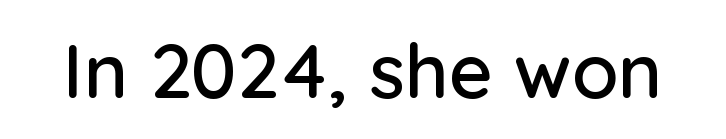
{"serif": "no", "italic": "no", "width": "normal", "stroke_contrast": "low", "x_height": "medium", "monospaced": "no", "underline": "no", "letter_spacing": "normal", "letter_spacing_em": 0.0, "glyph_px": 76}
